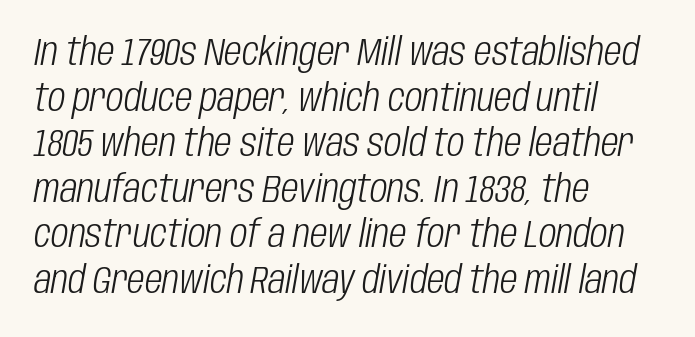
Q: Is the text bold? A: No.
Q: Is the text italic (slanted)? A: Yes, it leans right by about 10 degrees.
Q: Is the text underlined? A: No.
Q: How is the paragraph aligned? A: Left-aligned.
Q: Is the spacing between letters normal or unusually wide? A: Normal.
Q: Width (condensed, normal, or wide)? A: Condensed.
Q: Stroke contrast? A: Low.
Q: x-height? A: Large.
Q: Monospaced? A: No.
